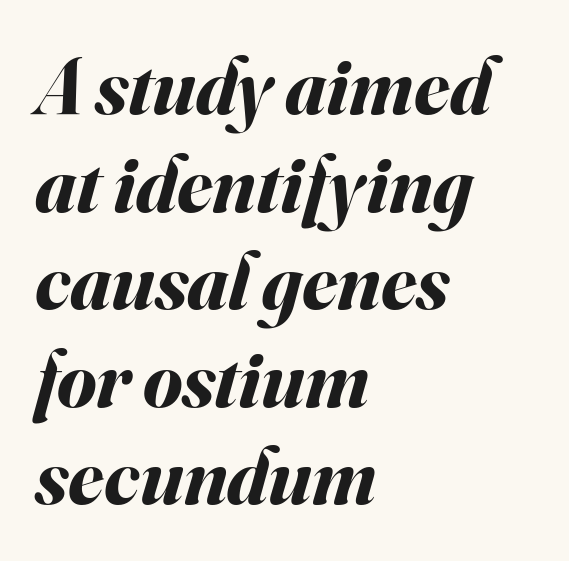
Just letters on the line, the space beneath them empty. This sample has the flowing, uneven cadence of proportional lettering. This rendering leaves character spacing at its baseline value. Students, this is bold: see how much ink each stroke carries. Compared with a centered layout, this one pins lines to the left instead.
